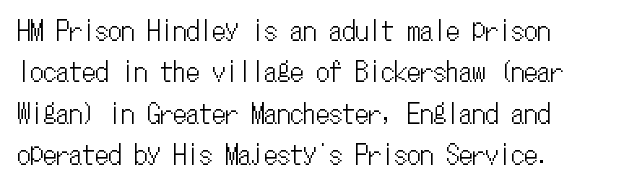
The image shows 26 px text type, upright; set normal line spacing (1.59x), normal letter spacing, not underlined.
